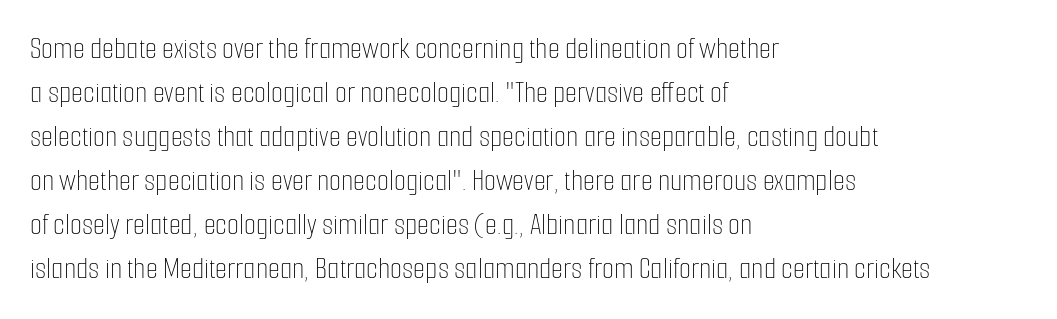
{"italic": "no", "bold": "no", "weight": "thin", "width": "condensed", "stroke_contrast": "low", "x_height": "medium", "monospaced": "no", "underline": "no", "align": "left", "line_spacing": "normal", "line_spacing_ratio": 1.42, "letter_spacing": "normal", "letter_spacing_em": 0.0, "glyph_px": 31}
